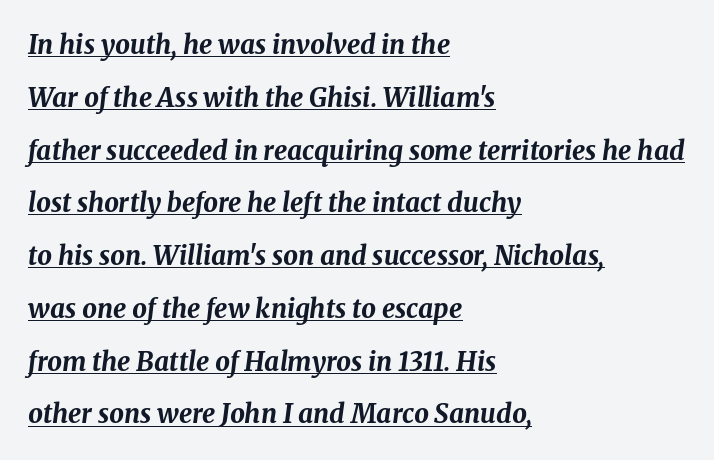
{"italic": "yes", "lean": "right", "slant_degrees": 8, "bold": "yes", "underline": "yes", "align": "left", "line_spacing": "loose", "line_spacing_ratio": 2.03, "letter_spacing": "normal", "letter_spacing_em": 0.0, "glyph_px": 26}
